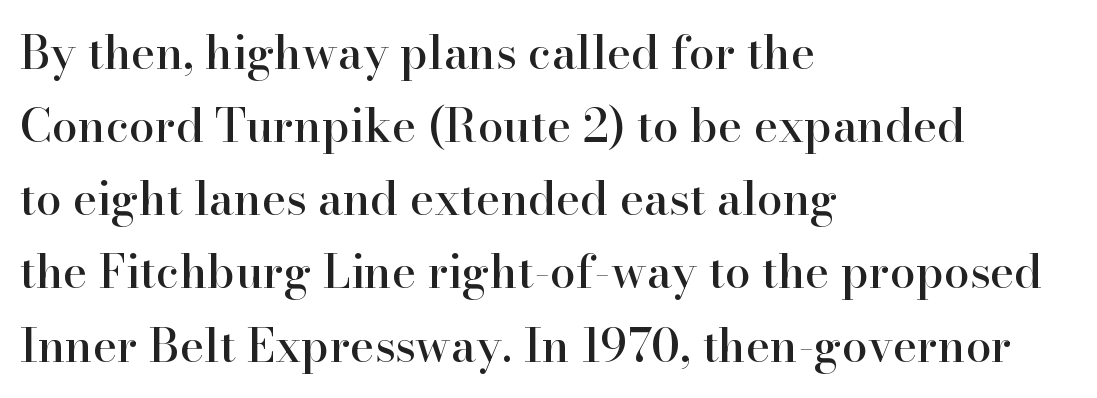
Caption: standard tracking, unaltered. This is the regular roman posture of the typeface. Alignment: flush left. This sample has the flowing, uneven cadence of proportional lettering. Look at the bottom of the vertical strokes: they flare into serifs here.
